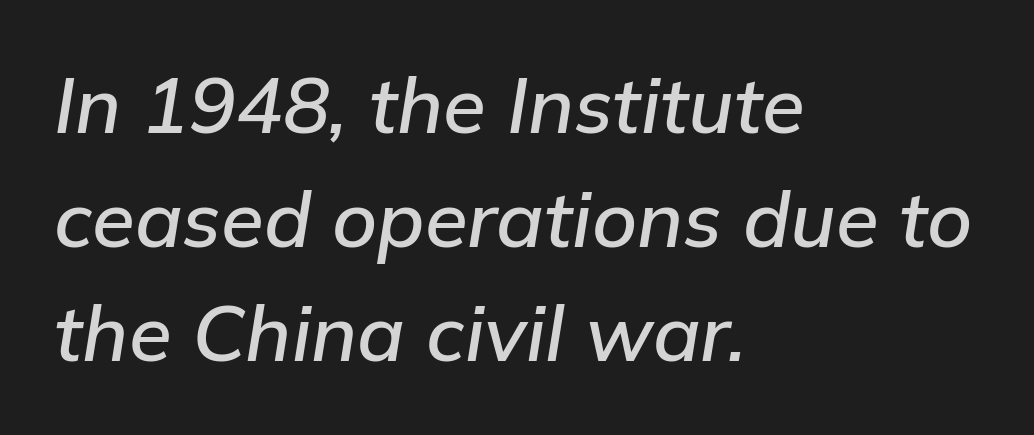
{"italic": "yes", "lean": "right", "slant_degrees": 9, "width": "normal", "stroke_contrast": "low", "x_height": "medium", "monospaced": "no", "underline": "no", "align": "left", "line_spacing": "normal", "line_spacing_ratio": 1.46, "letter_spacing": "normal", "letter_spacing_em": 0.0, "glyph_px": 78}
